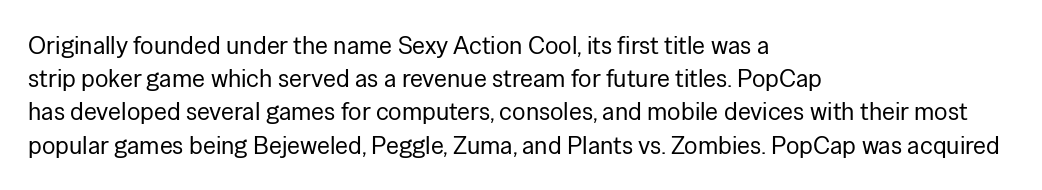
The image shows 25 px text type, upright; set left-aligned, normal line spacing (1.33x), normal letter spacing, not underlined.
